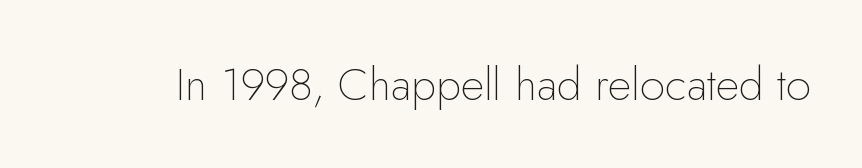
The image shows 45 px thin sans-serif type, upright; set normal letter spacing, not underlined; low stroke contrast and a small x-height.
